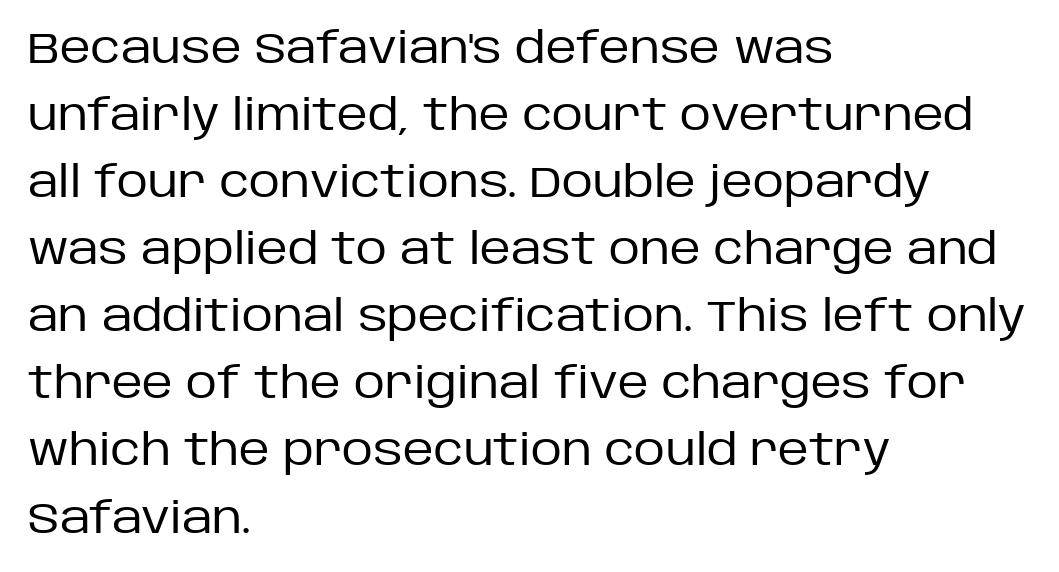
{"serif": "no", "italic": "no", "bold": "no", "weight": "regular", "width": "normal", "stroke_contrast": "low", "x_height": "large", "monospaced": "no", "underline": "no", "align": "left", "line_spacing": "normal", "line_spacing_ratio": 1.56, "letter_spacing": "normal", "letter_spacing_em": 0.0, "glyph_px": 43}
